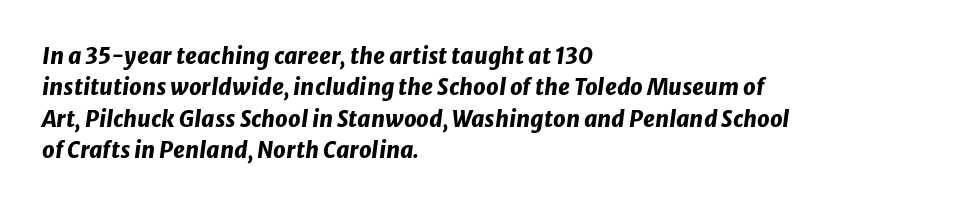
The image shows 22 px bold type, italic (leaning right); set left-aligned, normal line spacing (1.43x), normal letter spacing, not underlined.
